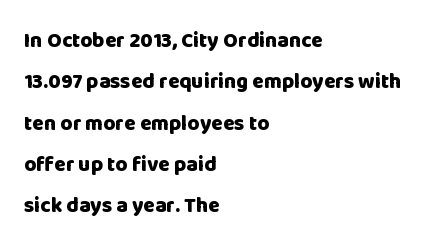
The designer dialed line spacing up above the default. The characters look thick and weighty, a clear bold. Lines of text with bare space underneath. The specimen reads as upright at a glance. Line beginnings align vertically; line endings do not.
